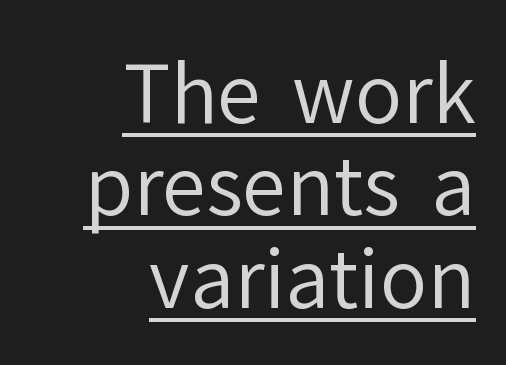
Line ends are locked; line starts wander. The rendering uses the underline text-decoration. The passage shown is not bold in any degree. The rendering uses natural spacing where letterforms have individual widths. What stands out about the letter spacing? Nothing — it is the standard amount.
